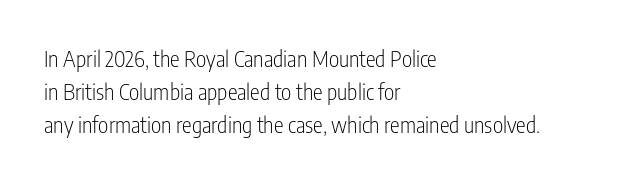
{"italic": "no", "bold": "no", "underline": "no", "align": "left", "line_spacing": "normal", "line_spacing_ratio": 1.49, "letter_spacing": "normal", "letter_spacing_em": 0.0, "glyph_px": 22}
